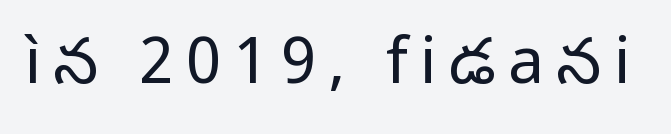
{"serif": "no", "italic": "no", "bold": "no", "weight": "regular", "width": "normal", "stroke_contrast": "low", "x_height": "medium", "monospaced": "no", "underline": "no", "glyph_px": 64}
